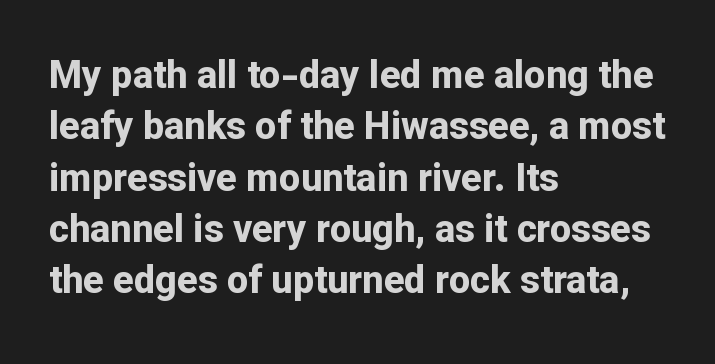
The passage shown is not underscored anywhere. A roman cut, with each character standing at attention. A student would call this left alignment; a typographer would say flush left, rag right. Inter-character spacing is left at the font's built-in metrics.
